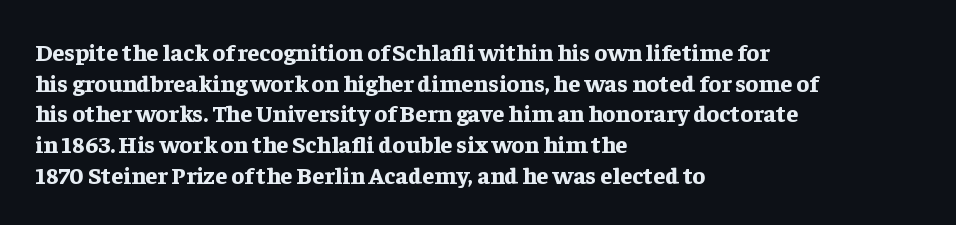
Q: Is the text bold? A: Yes.
Q: Is the text italic (slanted)? A: No, it is upright.
Q: Is the text underlined? A: No.
Q: How is the paragraph aligned? A: Left-aligned.
Q: Is the spacing between letters normal or unusually wide? A: Normal.
Q: Is the spacing between lines tight, normal or loose? A: Normal.
